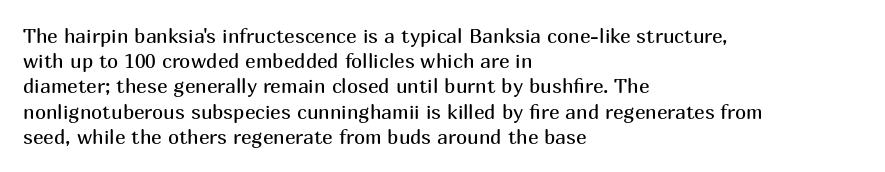
{"italic": "no", "bold": "no", "underline": "no", "align": "left", "line_spacing": "normal", "line_spacing_ratio": 1.26, "letter_spacing": "normal", "letter_spacing_em": 0.0, "glyph_px": 20}
